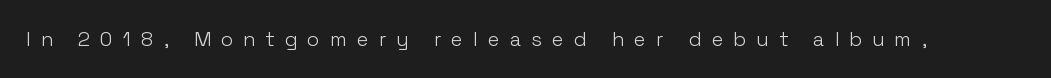
The image shows 20 px text type, upright; set unusually wide letter spacing (+0.5 em), not underlined.
